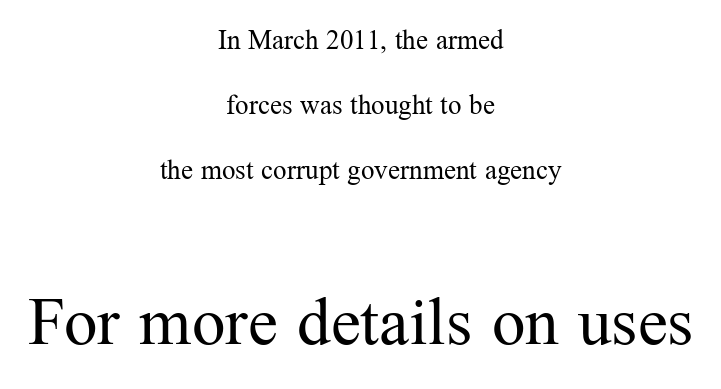
Note the varied advance widths — an 'i' is clearly narrower than an 'm'. This block would shrink considerably if given ordinary leading; it's expanded now. Stroke thickness stays within the range of a standard reading face or lighter. Clear beneath every line of the passage. Is the block centered? Yes — each line is placed symmetrically about the middle.
